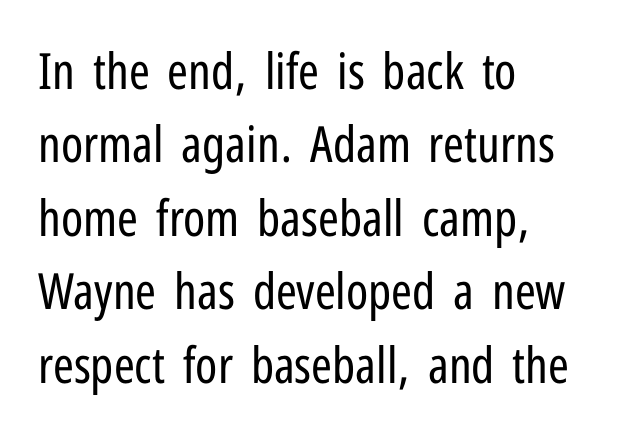
{"serif": "no", "italic": "no", "bold": "no", "weight": "regular", "width": "condensed", "stroke_contrast": "low", "x_height": "medium", "monospaced": "no", "underline": "no", "align": "left", "line_spacing": "normal", "line_spacing_ratio": 1.47, "letter_spacing": "normal", "letter_spacing_em": 0.0, "glyph_px": 50}
